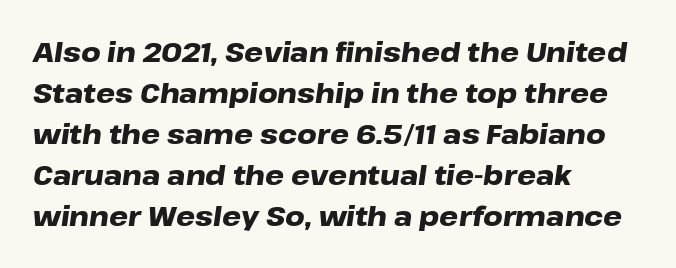
{"italic": "yes", "lean": "right", "slant_degrees": 8, "bold": "yes", "underline": "no", "align": "left", "line_spacing": "normal", "line_spacing_ratio": 1.52, "letter_spacing": "normal", "letter_spacing_em": 0.0, "glyph_px": 27}
